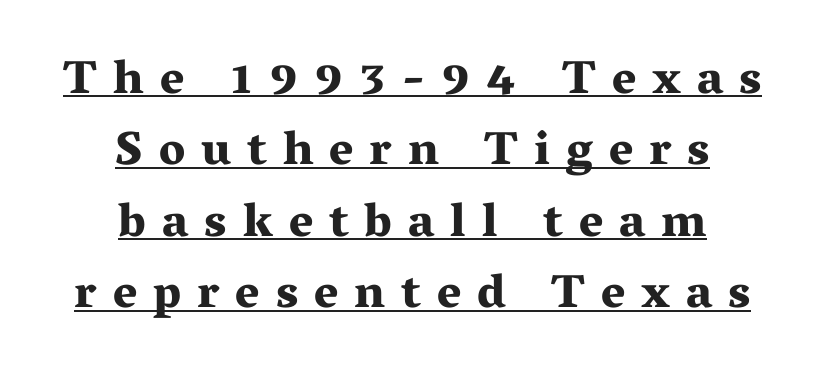
The image shows 47 px bold, wide serif type, upright; set centered, normal line spacing (1.52x), unusually wide letter spacing (+0.34 em), underlined; medium stroke contrast and a medium x-height.
